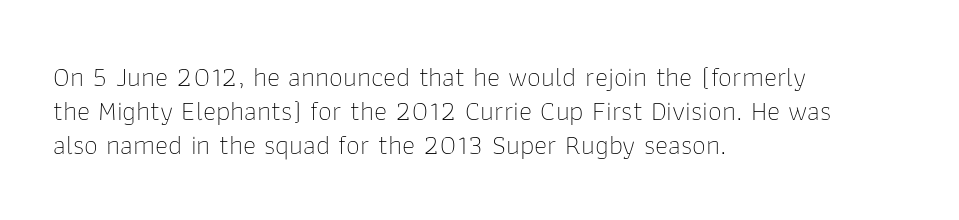
{"serif": "no", "italic": "no", "bold": "no", "weight": "thin", "width": "normal", "stroke_contrast": "low", "x_height": "medium", "monospaced": "no", "underline": "no", "align": "left", "line_spacing_ratio": 1.21, "letter_spacing": "normal", "letter_spacing_em": 0.0, "glyph_px": 28}
